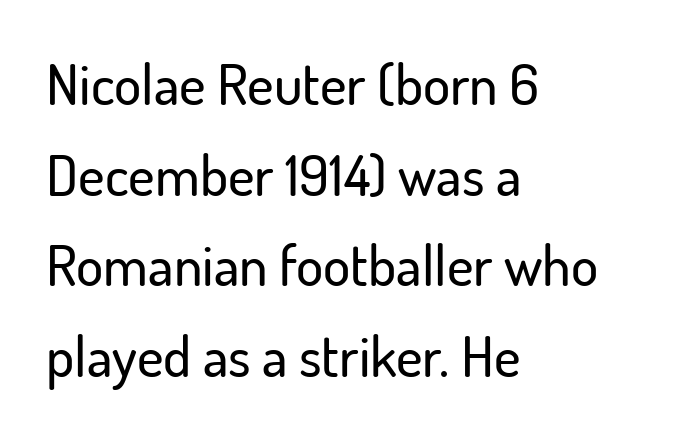
A typesetter would call this zero additional tracking. Leftover space on each line is placed entirely after the last word. Quick note: underline off. Proportional: the letters do not fall into vertical columns. If you measured baseline to baseline, you'd find a middling distance. Is there any slant? The stems are plumb.
